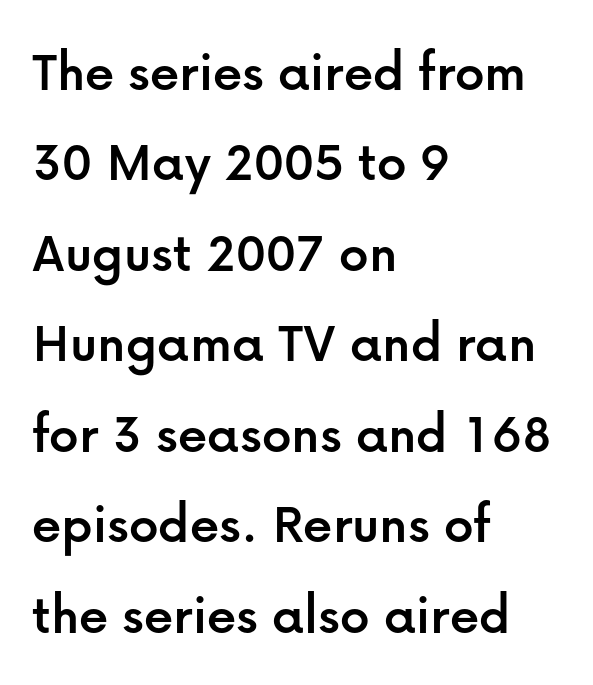
{"serif": "no", "italic": "no", "width": "normal", "stroke_contrast": "low", "x_height": "medium", "monospaced": "no", "underline": "no", "align": "left", "line_spacing": "normal", "line_spacing_ratio": 1.56, "letter_spacing": "normal", "letter_spacing_em": 0.0, "glyph_px": 58}
